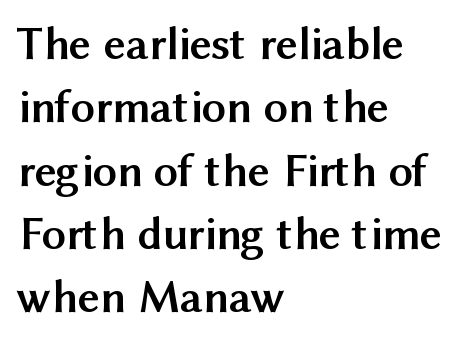
A typesetter would label this face a sans. Descenders hang freely into open space. One glance says typical: line gaps are just what's usual. Set as a true bold cut, around the 700 mark. Designer's note — italics off, roman on. Words appear dense and cohesive because spacing is normal.
